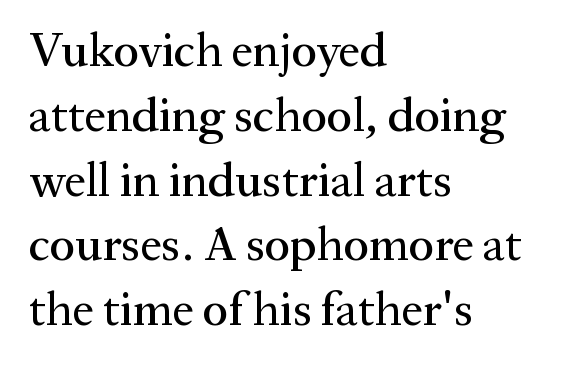
{"serif": "yes", "italic": "no", "width": "normal", "stroke_contrast": "medium", "x_height": "medium", "monospaced": "no", "underline": "no", "align": "left", "line_spacing": "normal", "line_spacing_ratio": 1.35, "letter_spacing": "normal", "letter_spacing_em": 0.0, "glyph_px": 48}
